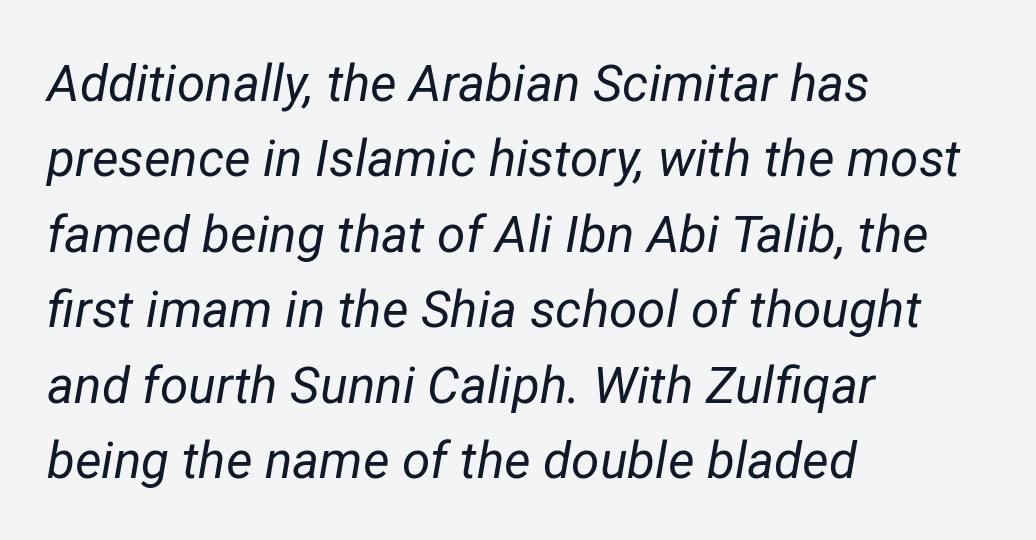
Q: Is the text bold? A: No.
Q: Is the text italic (slanted)? A: Yes, it leans right by about 12 degrees.
Q: Is the text underlined? A: No.
Q: How is the paragraph aligned? A: Left-aligned.
Q: Is the spacing between letters normal or unusually wide? A: Normal.
Q: Is the spacing between lines tight, normal or loose? A: Normal.
Q: Width (condensed, normal, or wide)? A: Normal.
Q: Stroke contrast? A: Low.
Q: x-height? A: Medium.
Q: Monospaced? A: No.
